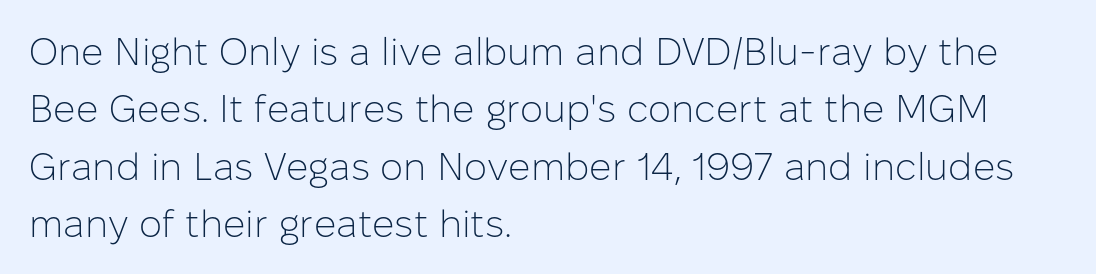
The image shows 39 px light sans-serif type, upright; set left-aligned, normal line spacing (1.47x), normal letter spacing, not underlined; low stroke contrast and a medium x-height.
